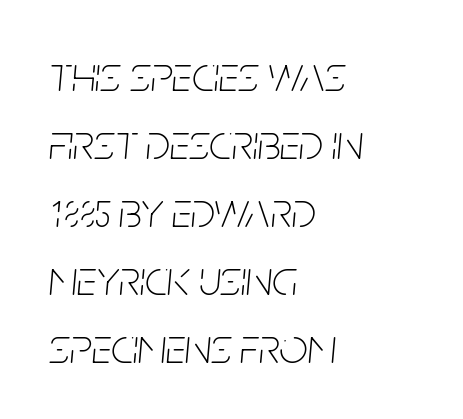
Q: Is the text bold? A: No.
Q: Is the text italic (slanted)? A: Yes, it leans right by about 5 degrees.
Q: Is the text underlined? A: No.
Q: How is the paragraph aligned? A: Left-aligned.
Q: Is the spacing between letters normal or unusually wide? A: Normal.
Q: Is the spacing between lines tight, normal or loose? A: Normal.
Q: Width (condensed, normal, or wide)? A: Condensed.
Q: Stroke contrast? A: Low.
Q: x-height? A: Large.
Q: Monospaced? A: No.
